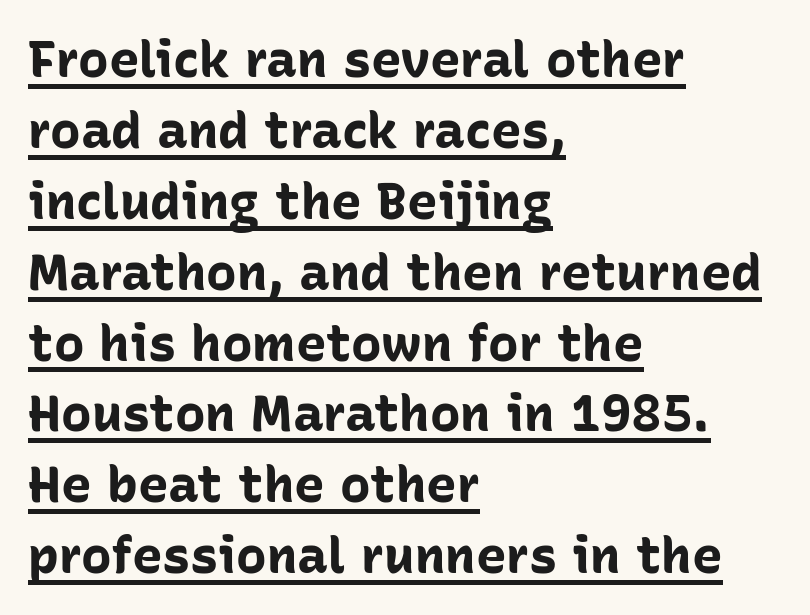
Think of a printed novel: that variable character pitch is what you see here. Stroke terminals: plain, sans-serif. Does a line run under the words? Yes, clearly. Posture: vertical. Compared with typical paragraphs, the rows here are spaced about the same. The characters look thick and weighty, a clear bold.
